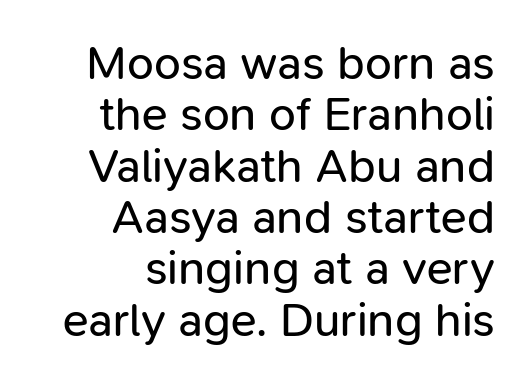
The image shows 48 px regular-weight sans-serif type, upright; set right-aligned, tight line spacing (1.07x), normal letter spacing, not underlined; low stroke contrast and a medium x-height.
